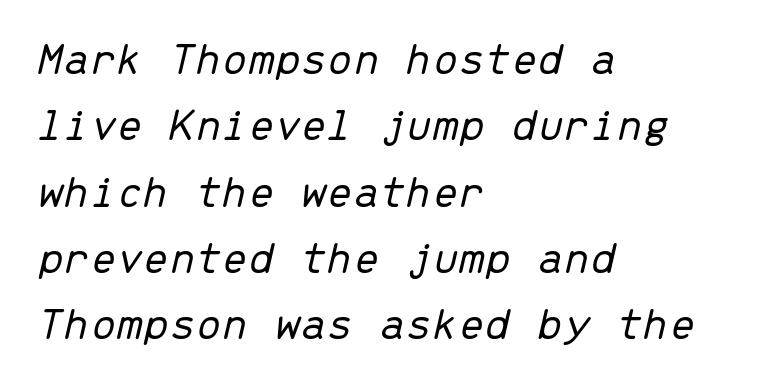
The image shows 47 px light type, italic (leaning right), monospaced; set left-aligned, normal line spacing (1.41x), normal letter spacing, not underlined; low stroke contrast and a medium x-height.
